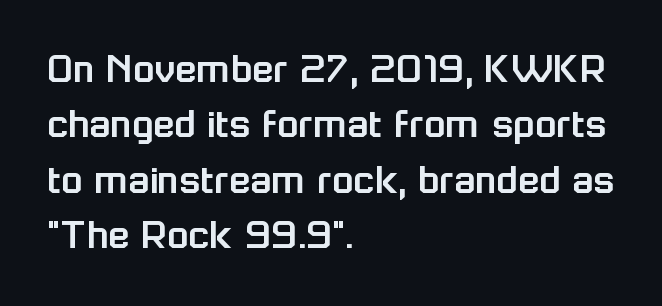
{"serif": "no", "italic": "no", "width": "normal", "stroke_contrast": "low", "x_height": "medium", "monospaced": "no", "underline": "no", "align": "left", "line_spacing": "normal", "line_spacing_ratio": 1.26, "letter_spacing": "normal", "letter_spacing_em": 0.0, "glyph_px": 44}
